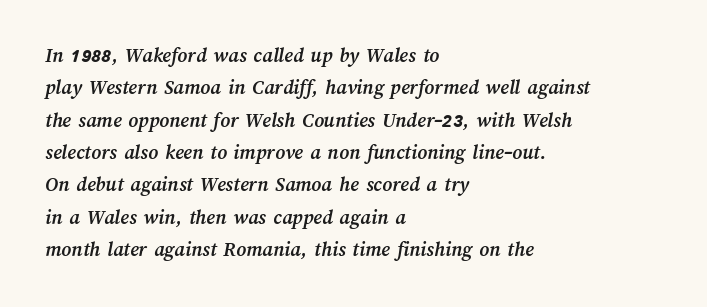
The passage shown stacks its lines at a standard gap. The line texture is even and compact thanks to regular tracking. The lines are quadded left. In terms of weight, the rendering is a true, heavy bold. The foot of each line stays bare and open.
